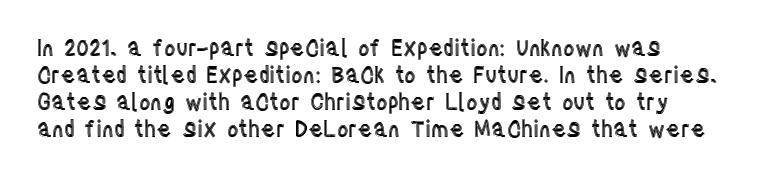
The image shows 22 px text type, upright; set left-aligned, line spacing 1.23x, normal letter spacing, not underlined.
